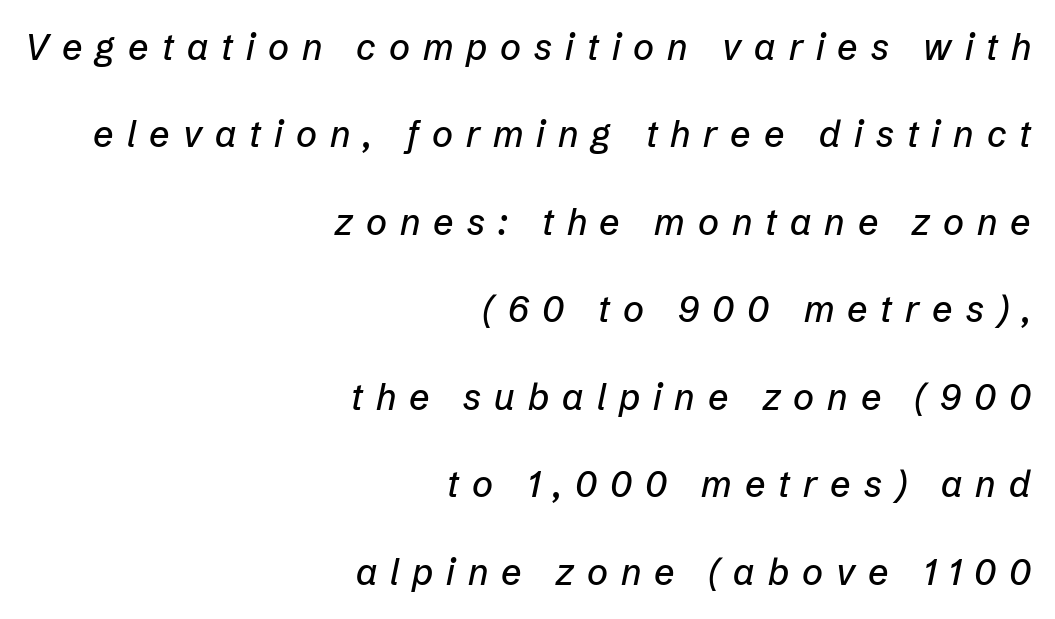
The image shows 36 px text type, italic (leaning right); set right-aligned, loose line spacing (2.43x), unusually wide letter spacing (+0.36 em), not underlined; low stroke contrast and a medium x-height.
